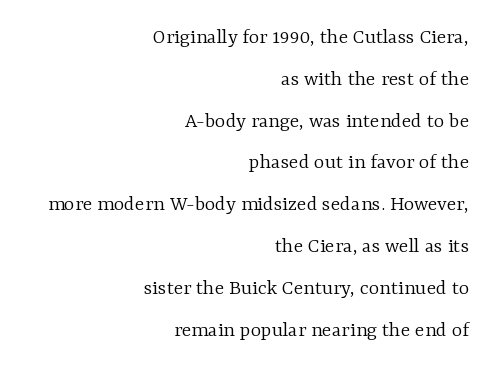
The rendering anchors every line to the right-hand side. Honestly, the letter spacing is just normal — you wouldn't notice it. The font sits on the lighter half of the weight spectrum, regular included. The rendering uses a large line-height, opening up the rows. Lines of text with bare space underneath. You can tell it's not italic because the verticals are truly vertical.
